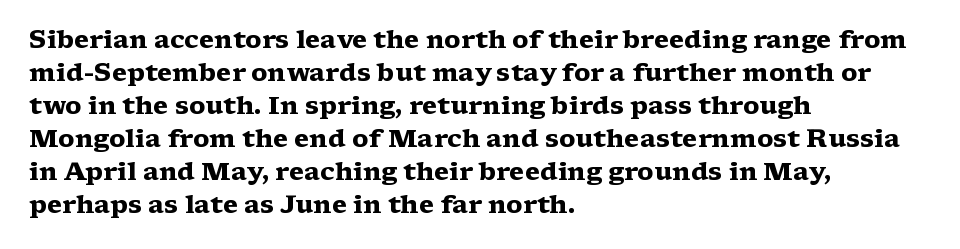
Q: Is the text bold? A: Yes.
Q: Is the text italic (slanted)? A: No, it is upright.
Q: Is the text underlined? A: No.
Q: How is the paragraph aligned? A: Left-aligned.
Q: Is the spacing between letters normal or unusually wide? A: Normal.
Q: Is the spacing between lines tight, normal or loose? A: Normal.
